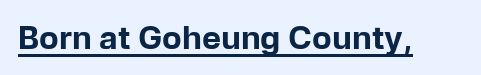
{"serif": "no", "italic": "no", "bold": "yes", "weight": "bold", "width": "normal", "stroke_contrast": "low", "x_height": "medium", "monospaced": "no", "underline": "yes", "letter_spacing": "normal", "letter_spacing_em": 0.0, "glyph_px": 32}
